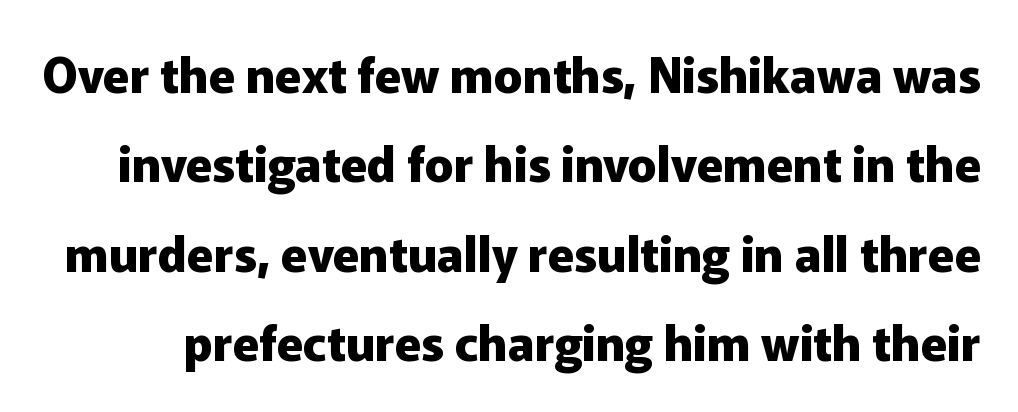
The image shows 48 px heavy sans-serif type, upright; set line spacing 1.86x, normal letter spacing, not underlined; low stroke contrast and a medium x-height.
